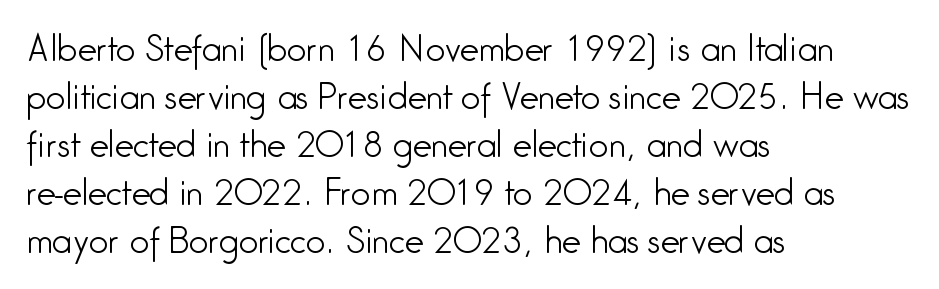
The image shows 34 px light, condensed sans-serif type, upright; set left-aligned, normal line spacing (1.41x), normal letter spacing, not underlined; low stroke contrast and a medium x-height.
